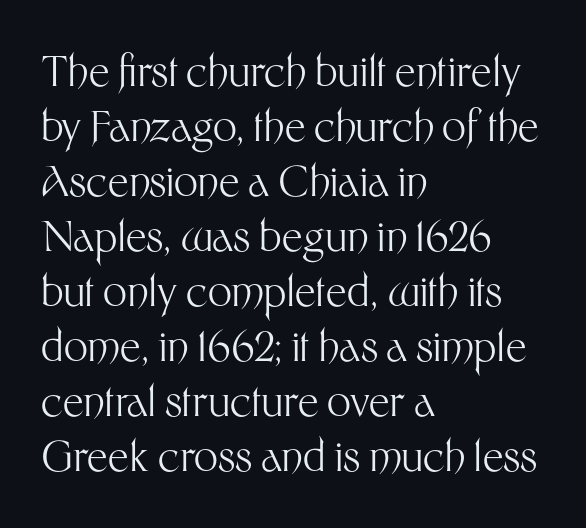
The image shows 42 px light sans-serif type, upright; set left-aligned, normal line spacing (1.31x), normal letter spacing, not underlined; medium stroke contrast and a medium x-height.
